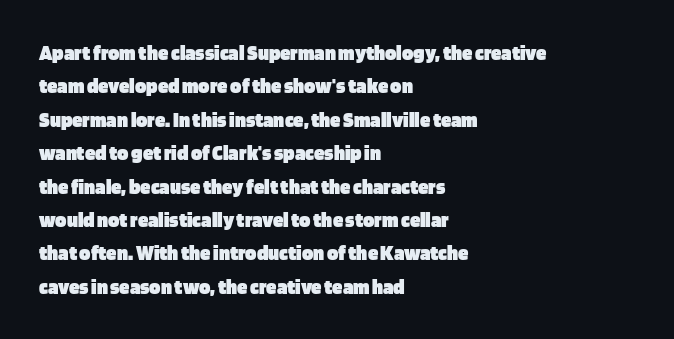
The image shows 21 px bold type, upright; set left-aligned, normal line spacing (1.59x), normal letter spacing, not underlined.
